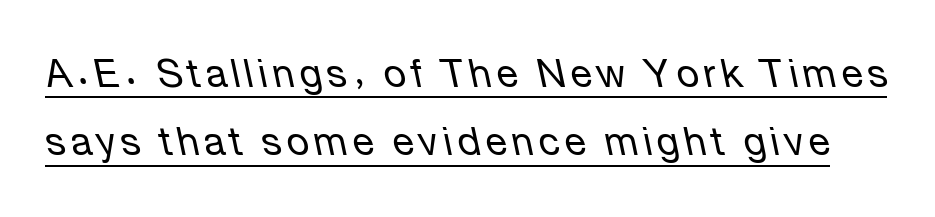
The image shows 39 px regular-weight type, italic (leaning left); set line spacing 1.75x, underlined; low stroke contrast and a medium x-height.
